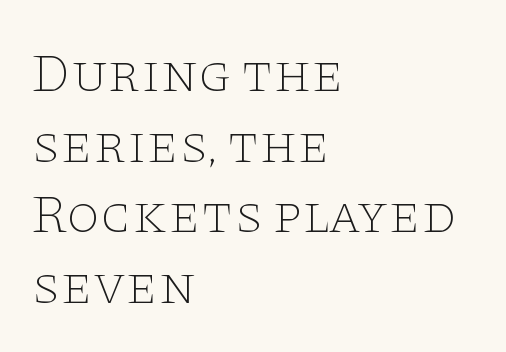
Think of a printed novel: that variable character pitch is what you see here. The face used here is seriffed, in the tradition of book romans. Glance below the letters and you will spot only blank space. Bold? No — there's no thickening of the strokes. Horizontal bands of white between lines are of average thickness. Posture: upright roman.
